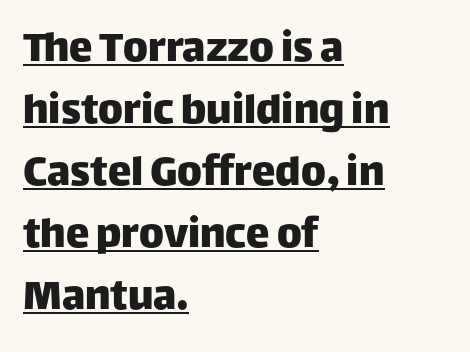
Q: Is the text italic (slanted)? A: No, it is upright.
Q: Is the typeface a serif or a sans-serif typeface? A: Sans-serif.
Q: Is the text underlined? A: Yes.
Q: How is the paragraph aligned? A: Left-aligned.
Q: Is the spacing between letters normal or unusually wide? A: Normal.
Q: Is the spacing between lines tight, normal or loose? A: Normal.
Q: Width (condensed, normal, or wide)? A: Normal.
Q: Stroke contrast? A: Low.
Q: x-height? A: Large.
Q: Monospaced? A: No.
